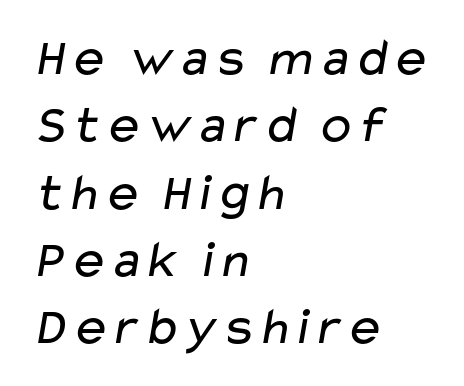
The image shows 53 px regular-weight, wide sans-serif type; set left-aligned, normal line spacing (1.27x), normal letter spacing, not underlined; low stroke contrast and a medium x-height.
